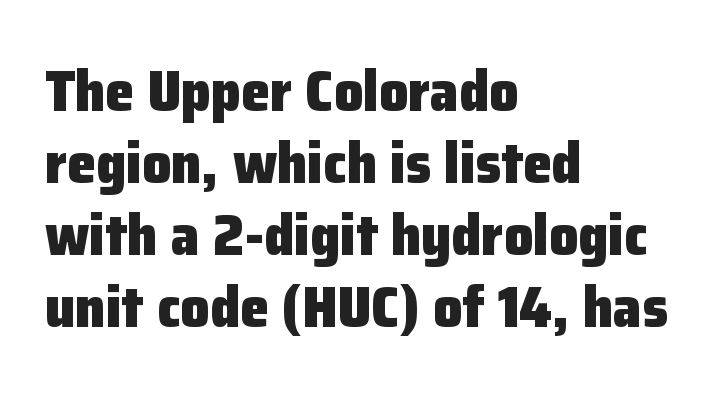
Q: Is the text bold? A: Yes.
Q: Is the text italic (slanted)? A: No, it is upright.
Q: Is the typeface a serif or a sans-serif typeface? A: Sans-serif.
Q: Is the text underlined? A: No.
Q: How is the paragraph aligned? A: Left-aligned.
Q: Is the spacing between letters normal or unusually wide? A: Normal.
Q: Width (condensed, normal, or wide)? A: Normal.
Q: Stroke contrast? A: Low.
Q: x-height? A: Medium.
Q: Monospaced? A: No.
